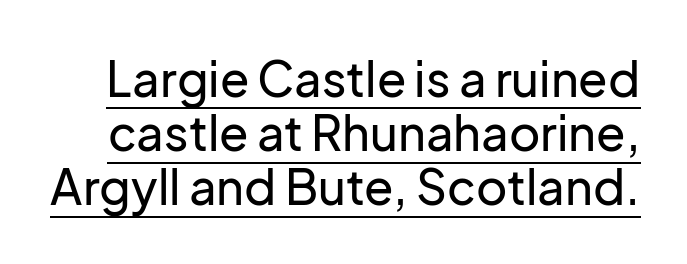
{"serif": "no", "italic": "no", "width": "normal", "stroke_contrast": "low", "x_height": "medium", "monospaced": "no", "underline": "yes", "line_spacing": "tight", "line_spacing_ratio": 1.13, "letter_spacing": "normal", "letter_spacing_em": 0.0, "glyph_px": 48}
